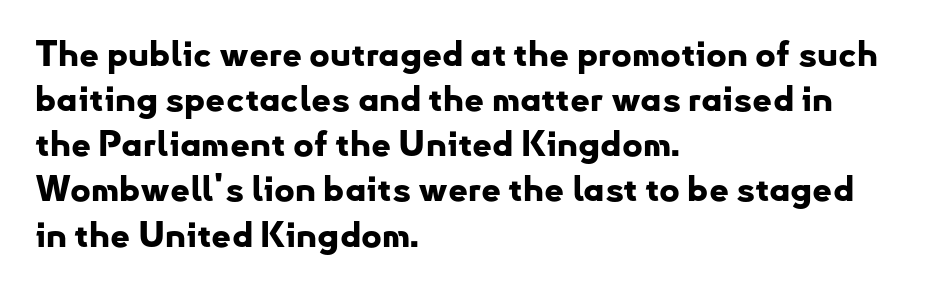
The image shows 35 px bold sans-serif type, upright; set left-aligned, normal line spacing (1.29x), normal letter spacing, not underlined; low stroke contrast and a small x-height.
